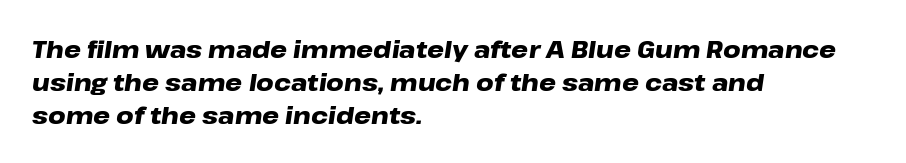
{"italic": "yes", "lean": "right", "slant_degrees": 8, "bold": "yes", "underline": "no", "align": "left", "line_spacing": "normal", "line_spacing_ratio": 1.37, "letter_spacing": "normal", "letter_spacing_em": 0.0, "glyph_px": 24}
